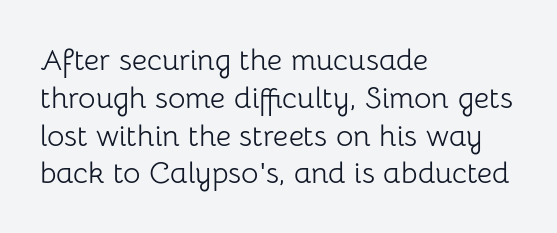
Q: Is the text bold? A: No.
Q: Is the text italic (slanted)? A: No, it is upright.
Q: Is the typeface a serif or a sans-serif typeface? A: Sans-serif.
Q: Is the text underlined? A: No.
Q: How is the paragraph aligned? A: Left-aligned.
Q: Is the spacing between letters normal or unusually wide? A: Normal.
Q: Is the spacing between lines tight, normal or loose? A: Normal.
Q: Width (condensed, normal, or wide)? A: Normal.
Q: Stroke contrast? A: Low.
Q: x-height? A: Medium.
Q: Monospaced? A: No.
